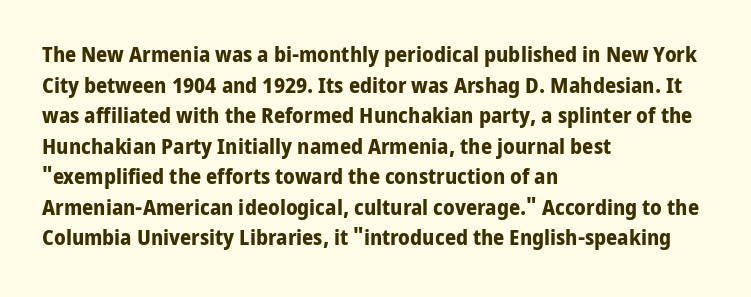
If you drew a line through each stem, it would be perfectly vertical. A normal amount of white space separates one row of letters from the next. Unmarked baselines from the first word to the last. Pretty heavy lettering here — definitely bold. The paragraph has a hard left edge and a soft right edge. These lines keep a tight, regular rhythm from letter to letter.
